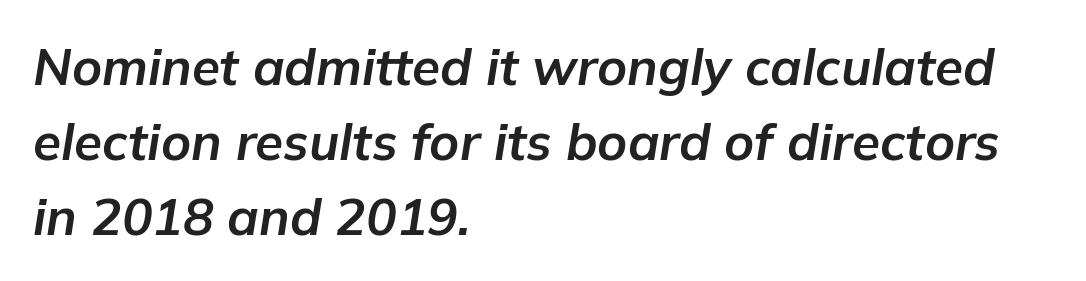
Q: Is the text bold? A: Yes.
Q: Is the text italic (slanted)? A: Yes, it leans right by about 9 degrees.
Q: Is the text underlined? A: No.
Q: How is the paragraph aligned? A: Left-aligned.
Q: Is the spacing between letters normal or unusually wide? A: Normal.
Q: Is the spacing between lines tight, normal or loose? A: Normal.
Q: Width (condensed, normal, or wide)? A: Normal.
Q: Stroke contrast? A: Low.
Q: x-height? A: Medium.
Q: Monospaced? A: No.
